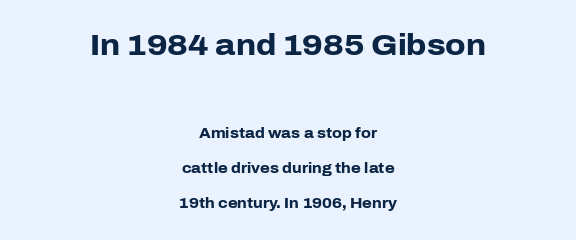
Layout note: lines centered. Students, note that the glyphs here touch the page at normal intervals. The line-height multiplier appears high, well above default. Typesetter's note — upper block bumped up in size, lower block left smaller. The glyphs have the mass of a bold cut. Anything drawn beneath the words? Only blank space.
